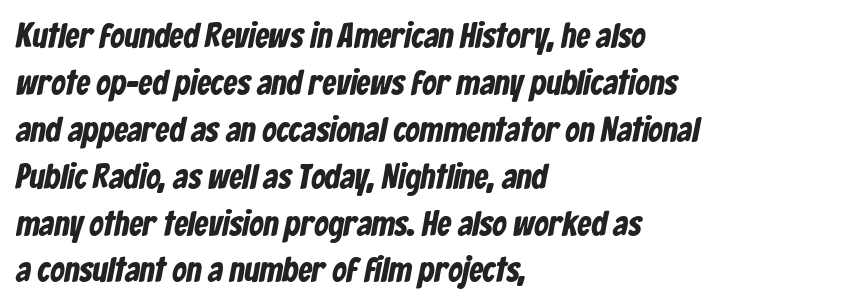
Q: Is the typeface a serif or a sans-serif typeface? A: Sans-serif.
Q: Is the text underlined? A: No.
Q: How is the paragraph aligned? A: Left-aligned.
Q: Is the spacing between letters normal or unusually wide? A: Normal.
Q: Is the spacing between lines tight, normal or loose? A: Normal.
Q: Width (condensed, normal, or wide)? A: Condensed.
Q: Stroke contrast? A: Low.
Q: x-height? A: Medium.
Q: Monospaced? A: No.
